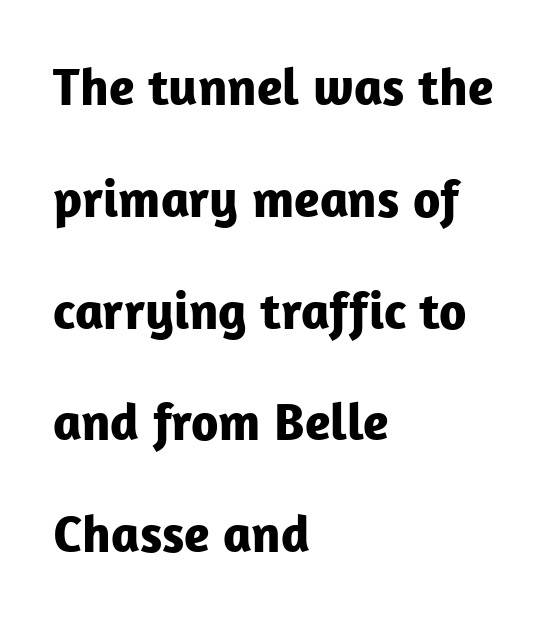
Q: Is the text bold? A: Yes.
Q: Is the text italic (slanted)? A: No, it is upright.
Q: Is the typeface a serif or a sans-serif typeface? A: Sans-serif.
Q: Is the text underlined? A: No.
Q: How is the paragraph aligned? A: Left-aligned.
Q: Is the spacing between letters normal or unusually wide? A: Normal.
Q: Is the spacing between lines tight, normal or loose? A: Loose.
Q: Width (condensed, normal, or wide)? A: Normal.
Q: Stroke contrast? A: Low.
Q: x-height? A: Medium.
Q: Monospaced? A: No.
